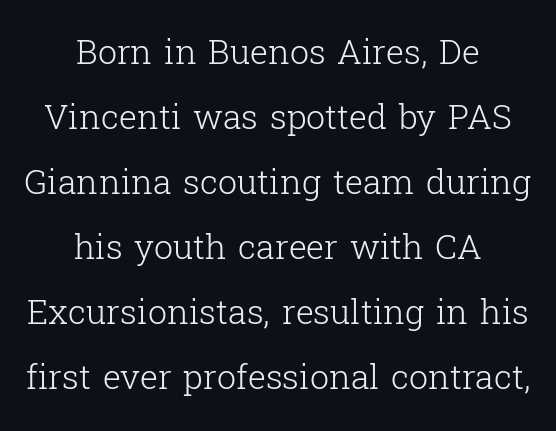
The image shows 34 px light serif type, upright; set centered, loose line spacing (1.91x), normal letter spacing, not underlined; low stroke contrast and a medium x-height.
